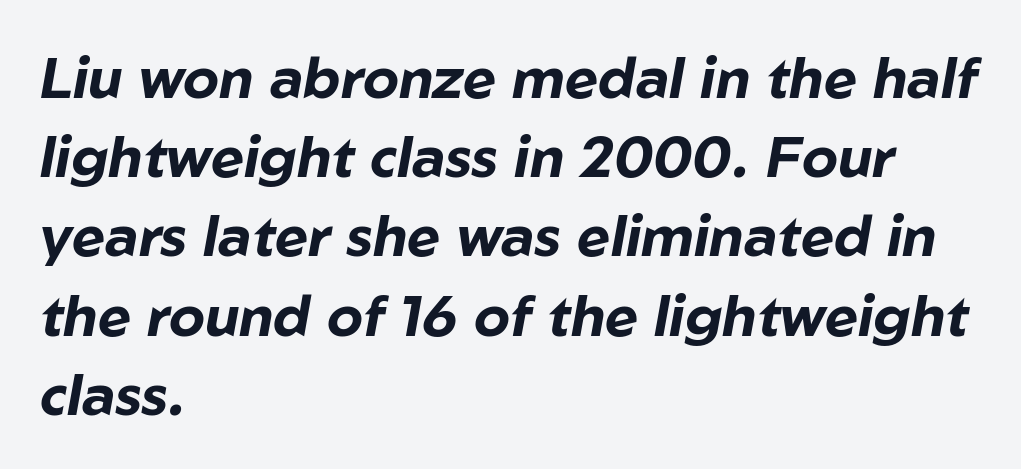
Glyph-to-glyph distance matches everyday printed text. Typographic density is high because the face is bold. Descenders hang freely into open space. This rendering uses left alignment, leaving the right contour irregular. Does the lettering tilt? It does — this is italic.
